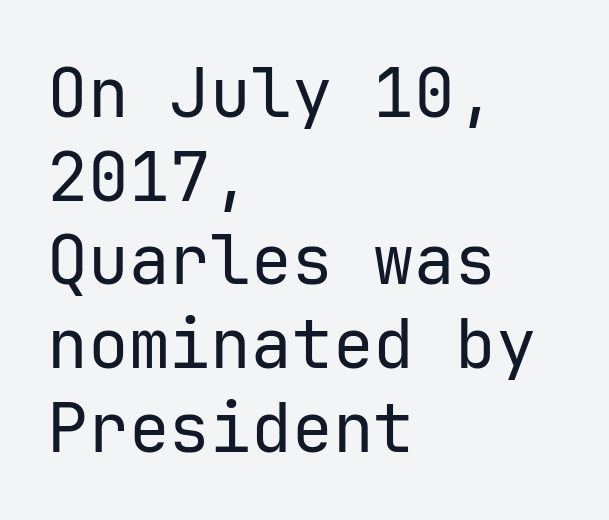
The image shows 68 px regular-weight sans-serif type, upright; set left-aligned, line spacing 1.23x, normal letter spacing, not underlined; low stroke contrast and a medium x-height.
